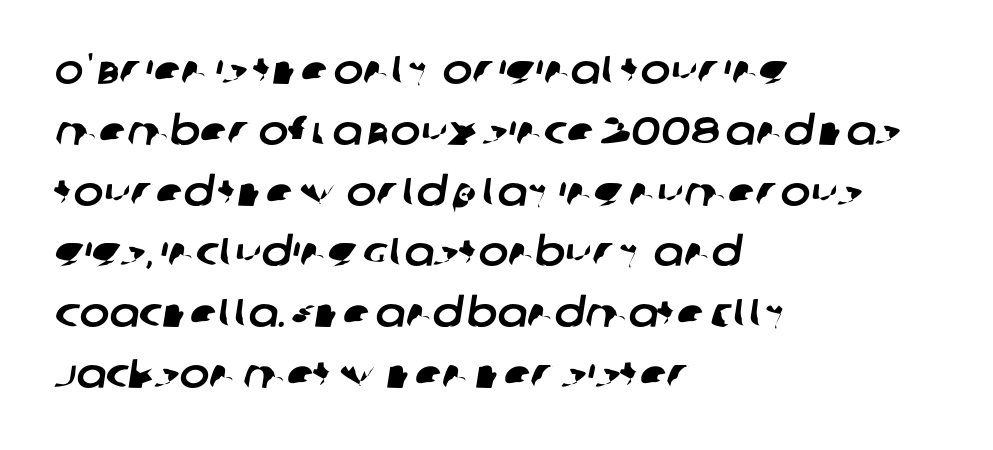
The letters carry no serifs — their stems end cleanly without finishing strokes. Check under the words: just untouched page. Characters follow at the spacing the type designer built in. The designer left line spacing at the default. Character widths vary here, with narrow letters taking less room than wide ones. Teacher's note: observe the even left margin — that is flush-left alignment.
